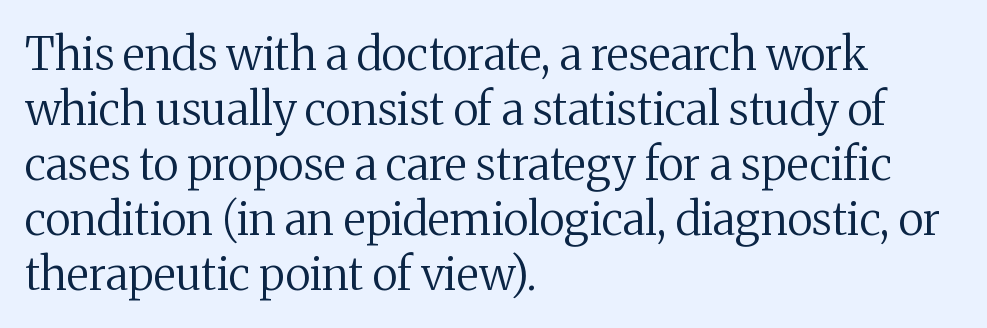
Q: Is the text bold? A: No.
Q: Is the text italic (slanted)? A: No, it is upright.
Q: Is the typeface a serif or a sans-serif typeface? A: Serif.
Q: Is the text underlined? A: No.
Q: How is the paragraph aligned? A: Left-aligned.
Q: Is the spacing between letters normal or unusually wide? A: Normal.
Q: Width (condensed, normal, or wide)? A: Normal.
Q: Stroke contrast? A: Medium.
Q: x-height? A: Medium.
Q: Monospaced? A: No.
